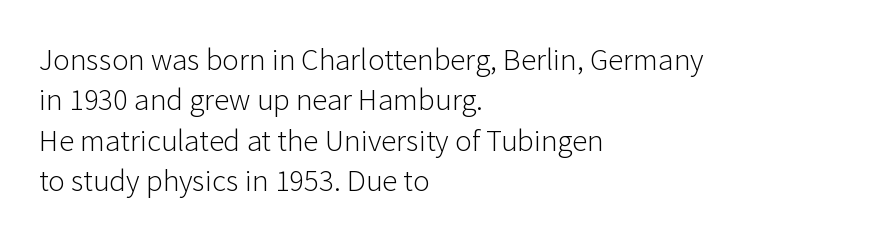
Here the designer chose a conventional face with non-uniform glyph widths. Notice how the stems are strictly vertical — no italics here. Heaviness? Minimal to ordinary, like unemphasized prose. Typeset ragged right — the left edge is the straight one. Note: no serifs on the glyphs.
